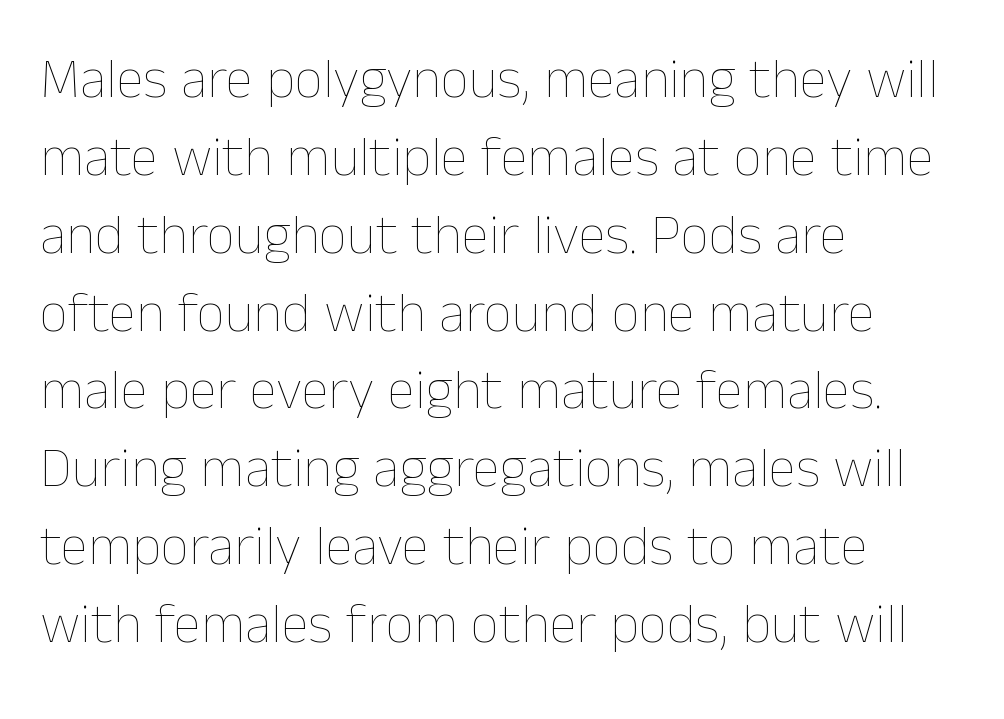
The strip under each line holds only bare page. Each new line begins a customary step beneath the previous one. Does the lettering tilt? It doesn't — this is upright. How are the letters spaced? Ordinarily, with no added tracking. The rendering anchors every line to the left-hand side. Looks like regular typesetting: each glyph gets only the width it needs.
